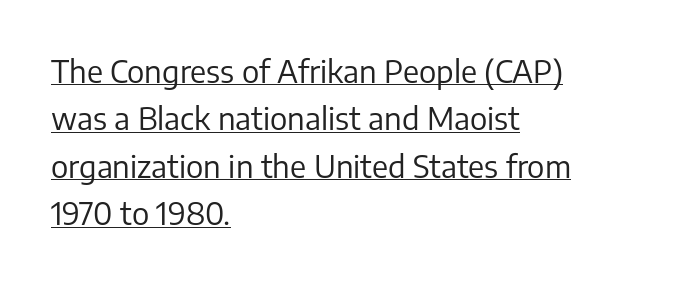
Q: Is the text bold? A: No.
Q: Is the text italic (slanted)? A: No, it is upright.
Q: Is the typeface a serif or a sans-serif typeface? A: Sans-serif.
Q: Is the text underlined? A: Yes.
Q: How is the paragraph aligned? A: Left-aligned.
Q: Is the spacing between letters normal or unusually wide? A: Normal.
Q: Is the spacing between lines tight, normal or loose? A: Normal.
Q: Width (condensed, normal, or wide)? A: Normal.
Q: Stroke contrast? A: Low.
Q: x-height? A: Medium.
Q: Monospaced? A: No.
